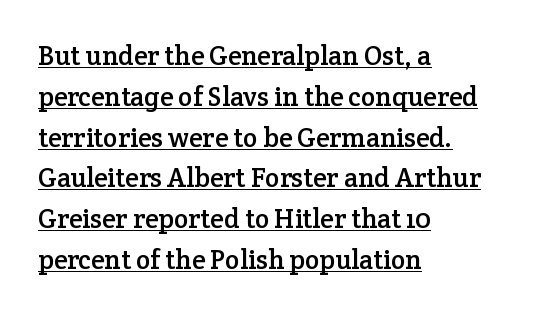
The image shows 27 px text type, upright; set left-aligned, normal line spacing (1.51x), normal letter spacing, underlined.
